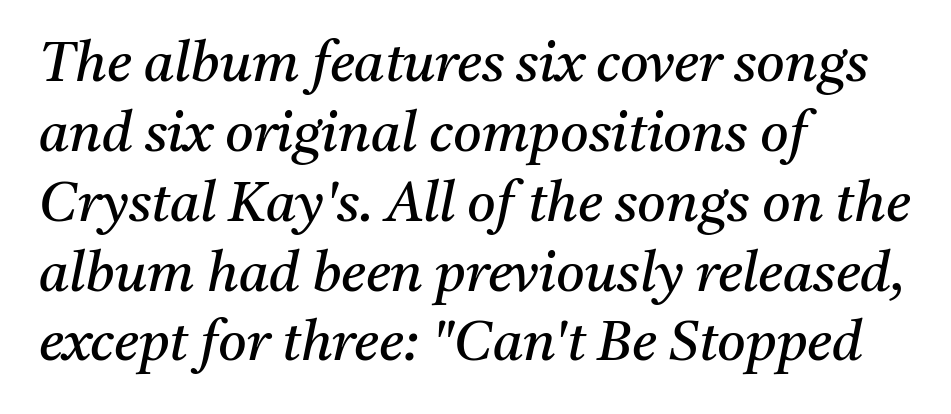
Normally led — the rows are evenly, conventionally spaced. The lettering tilts uniformly, giving the passage an italic look. The area under the type is left untouched. Vertical stems look standard width or narrower in stroke.
